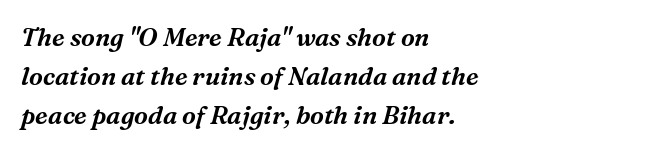
The image shows 25 px text type, italic (leaning right); set left-aligned, normal line spacing (1.56x), normal letter spacing, not underlined.
